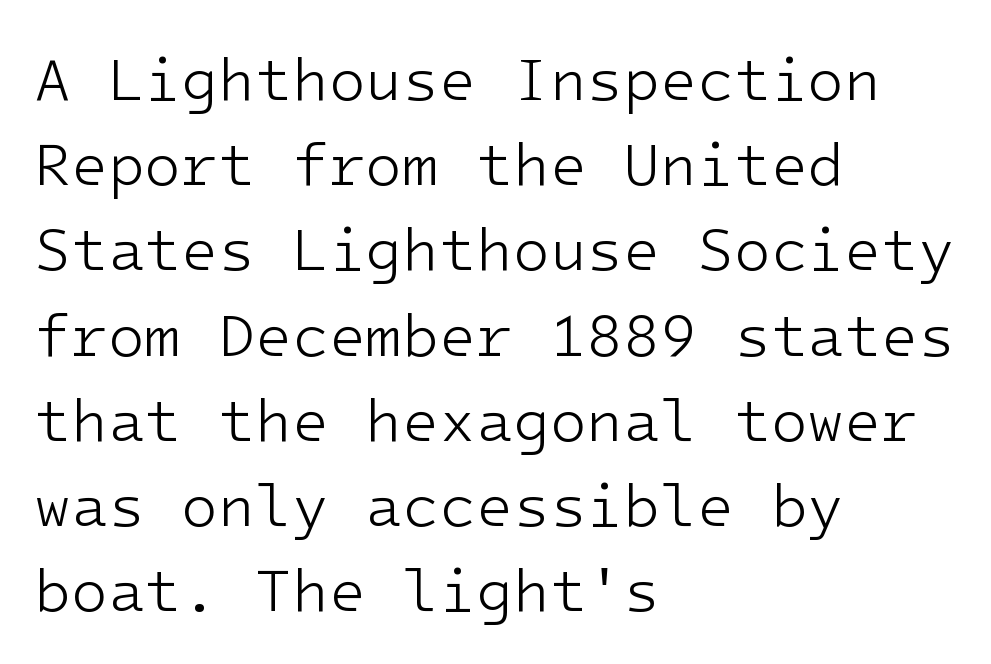
The font family rendered here belongs to the sans-serif group. Short and long lines alike share a common starting point at left. Any mark beneath the type? The region is blank. Horizontal bands of white between lines are of average thickness.
